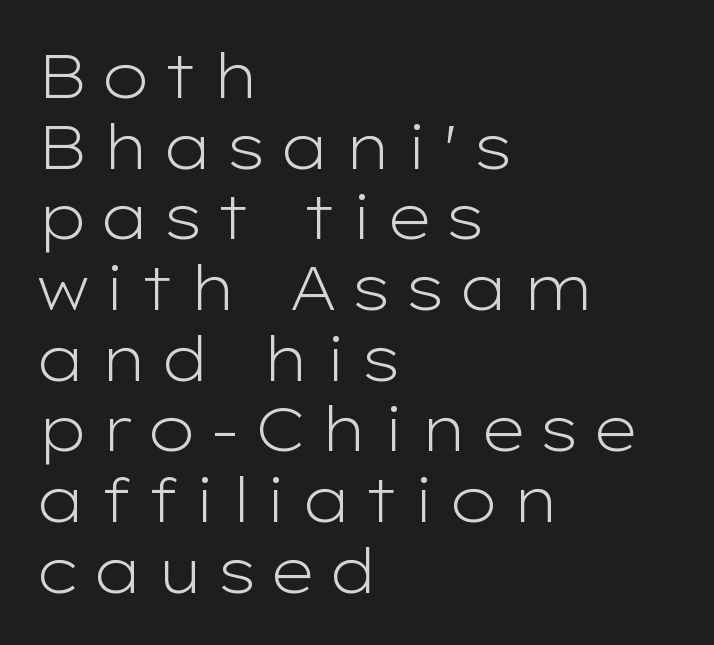
Q: Is the text bold? A: No.
Q: Is the text italic (slanted)? A: No, it is upright.
Q: Is the typeface a serif or a sans-serif typeface? A: Sans-serif.
Q: Is the text underlined? A: No.
Q: How is the paragraph aligned? A: Left-aligned.
Q: Is the spacing between letters normal or unusually wide? A: Unusually wide.
Q: Is the spacing between lines tight, normal or loose? A: Tight.
Q: Width (condensed, normal, or wide)? A: Wide.
Q: Stroke contrast? A: Low.
Q: x-height? A: Medium.
Q: Monospaced? A: No.
